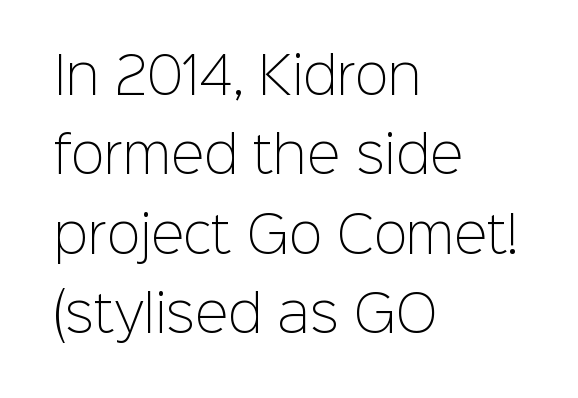
The image shows 50 px light sans-serif type, upright; set left-aligned, normal line spacing (1.59x), normal letter spacing, not underlined; low stroke contrast and a medium x-height.
